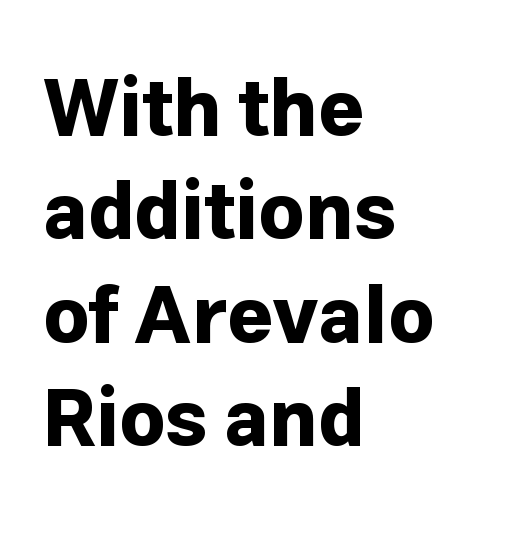
The image shows 79 px bold sans-serif type, upright; set left-aligned, normal line spacing (1.31x), normal letter spacing, not underlined; low stroke contrast and a medium x-height.
